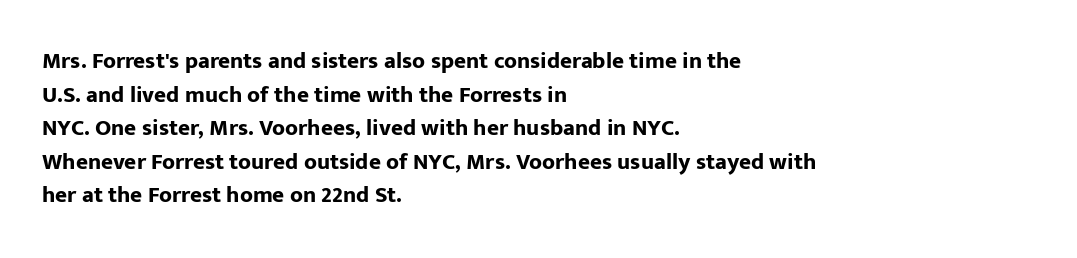
The image shows 23 px bold type, upright; set left-aligned, normal line spacing (1.46x), normal letter spacing, not underlined.
